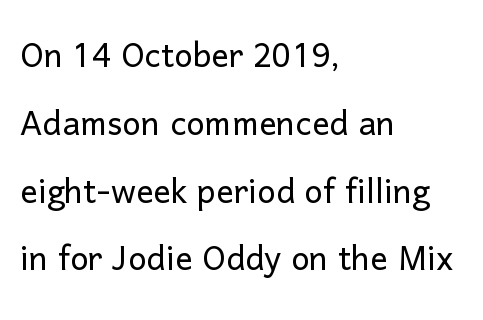
Casual observation: everything's shoved over to the left. The line texture is even and compact thanks to regular tracking. You can tell it's not italic because the verticals are truly vertical. The font is comparable to plain body text, perhaps lighter. Descender tails drop into unmarked territory. Each letter keeps its own natural width here, so spacing adapts to shape.
